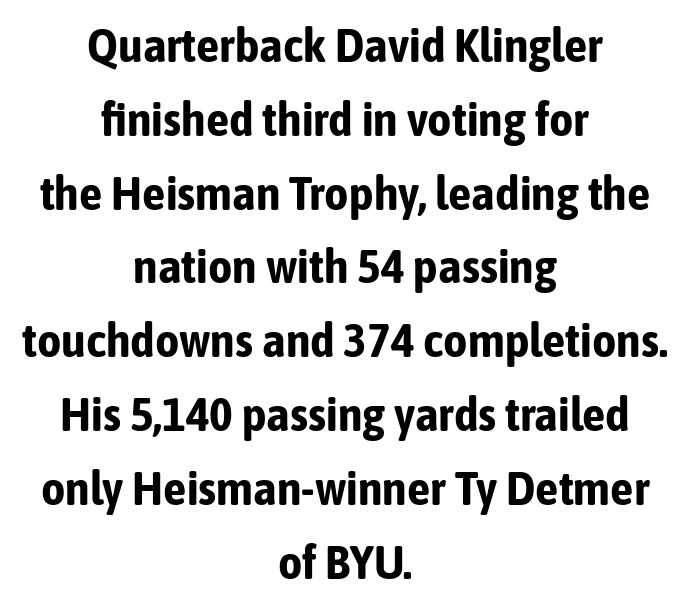
{"serif": "no", "italic": "no", "bold": "yes", "weight": "bold", "width": "condensed", "stroke_contrast": "low", "x_height": "medium", "monospaced": "no", "underline": "no", "align": "center", "line_spacing": "normal", "line_spacing_ratio": 1.57, "letter_spacing": "normal", "letter_spacing_em": 0.0, "glyph_px": 47}
